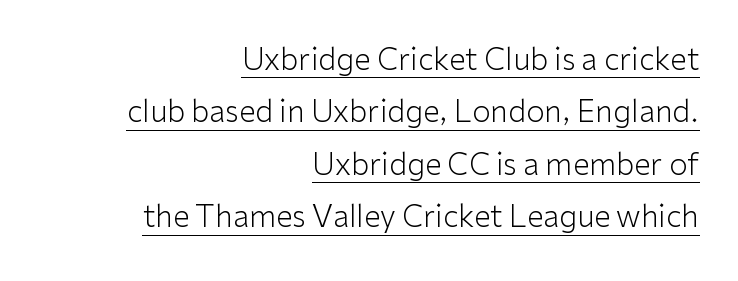
{"serif": "no", "italic": "no", "bold": "no", "weight": "light", "width": "normal", "stroke_contrast": "low", "x_height": "medium", "monospaced": "no", "underline": "yes", "align": "right", "line_spacing_ratio": 1.75, "letter_spacing": "normal", "letter_spacing_em": 0.0, "glyph_px": 30}
